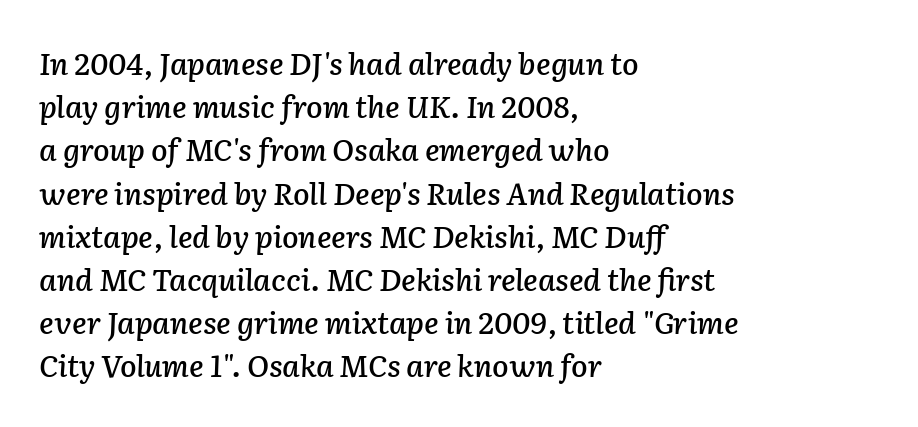
The image shows 30 px text type, italic (leaning right); set left-aligned, normal line spacing (1.44x), normal letter spacing, not underlined; low stroke contrast and a medium x-height.
